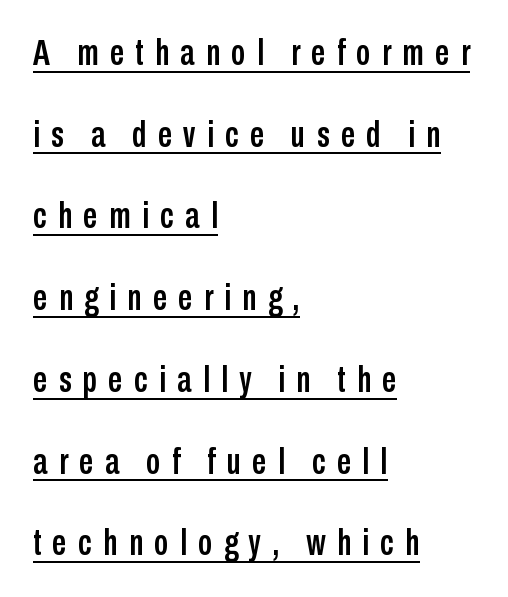
Observe the absence of serifs on each vertical stroke in this sample. No italicization has been applied; the sample stays upright. The rendering anchors every line to the left-hand side. The letters advance in unequal steps, a hallmark of proportional type. In terms of letterspacing, this is a distinctly airy, spread setting.
